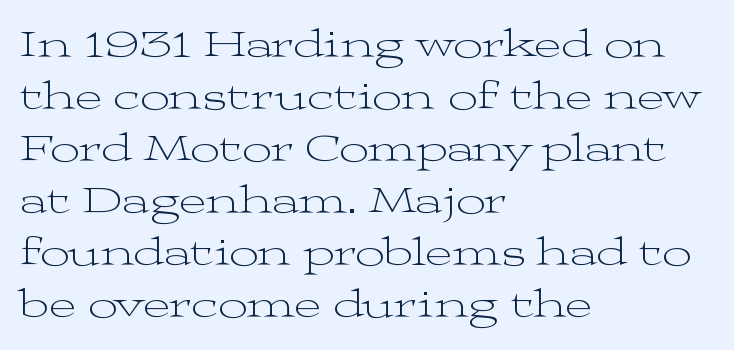
The image shows 41 px light, wide serif type, upright; set left-aligned, normal line spacing (1.27x), normal letter spacing, not underlined; medium stroke contrast and a medium x-height.
